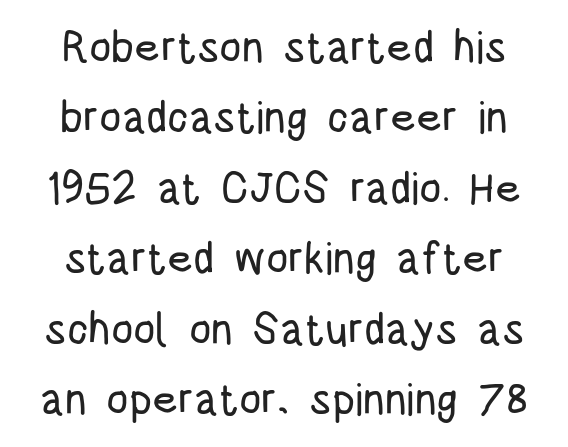
Q: Is the text italic (slanted)? A: No, it is upright.
Q: Is the typeface a serif or a sans-serif typeface? A: Sans-serif.
Q: Is the text underlined? A: No.
Q: Is the spacing between letters normal or unusually wide? A: Normal.
Q: Is the spacing between lines tight, normal or loose? A: Normal.
Q: Width (condensed, normal, or wide)? A: Condensed.
Q: Stroke contrast? A: Low.
Q: x-height? A: Large.
Q: Monospaced? A: No.
